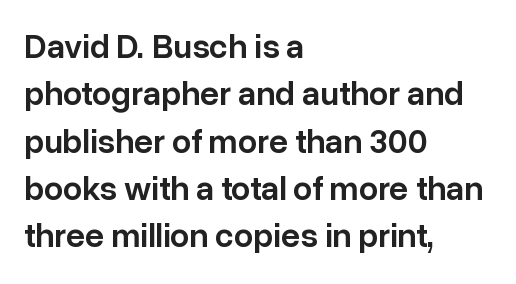
Q: Is the text bold? A: Semi-bold.
Q: Is the text italic (slanted)? A: No, it is upright.
Q: Is the typeface a serif or a sans-serif typeface? A: Sans-serif.
Q: Is the text underlined? A: No.
Q: How is the paragraph aligned? A: Left-aligned.
Q: Is the spacing between letters normal or unusually wide? A: Normal.
Q: Is the spacing between lines tight, normal or loose? A: Normal.
Q: Width (condensed, normal, or wide)? A: Normal.
Q: Stroke contrast? A: Low.
Q: x-height? A: Medium.
Q: Monospaced? A: No.
